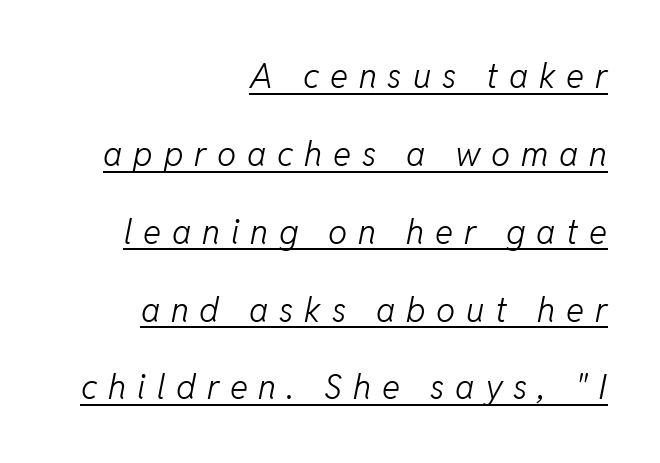
Q: Is the text bold? A: No.
Q: Is the text italic (slanted)? A: Yes, it leans right by about 11 degrees.
Q: Is the text underlined? A: Yes.
Q: How is the paragraph aligned? A: Right-aligned.
Q: Is the spacing between letters normal or unusually wide? A: Unusually wide.
Q: Is the spacing between lines tight, normal or loose? A: Loose.
Q: Width (condensed, normal, or wide)? A: Normal.
Q: Stroke contrast? A: Low.
Q: x-height? A: Medium.
Q: Monospaced? A: No.
